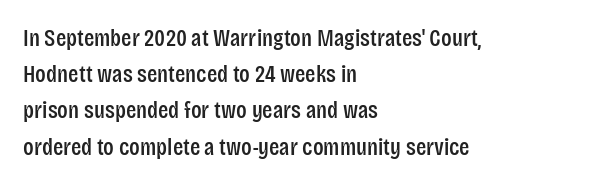
The image shows 24 px text type, upright; set left-aligned, normal line spacing (1.51x), normal letter spacing, not underlined.
